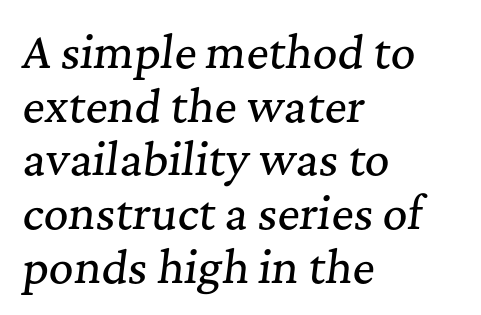
Q: Is the text italic (slanted)? A: Yes, it leans right by about 7 degrees.
Q: Is the typeface a serif or a sans-serif typeface? A: Serif.
Q: Is the text underlined? A: No.
Q: How is the paragraph aligned? A: Left-aligned.
Q: Is the spacing between letters normal or unusually wide? A: Normal.
Q: Is the spacing between lines tight, normal or loose? A: Normal.
Q: Width (condensed, normal, or wide)? A: Normal.
Q: Stroke contrast? A: Medium.
Q: x-height? A: Medium.
Q: Monospaced? A: No.
